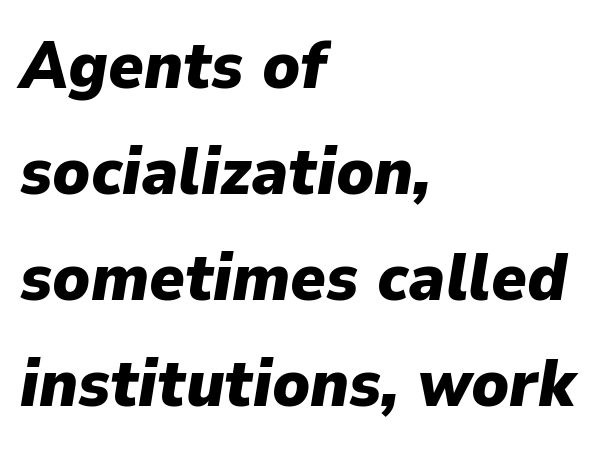
{"italic": "yes", "lean": "right", "slant_degrees": 9, "bold": "yes", "weight": "heavy", "width": "normal", "stroke_contrast": "low", "x_height": "medium", "monospaced": "no", "underline": "no", "align": "left", "line_spacing": "normal", "line_spacing_ratio": 1.58, "letter_spacing": "normal", "letter_spacing_em": 0.0, "glyph_px": 67}
